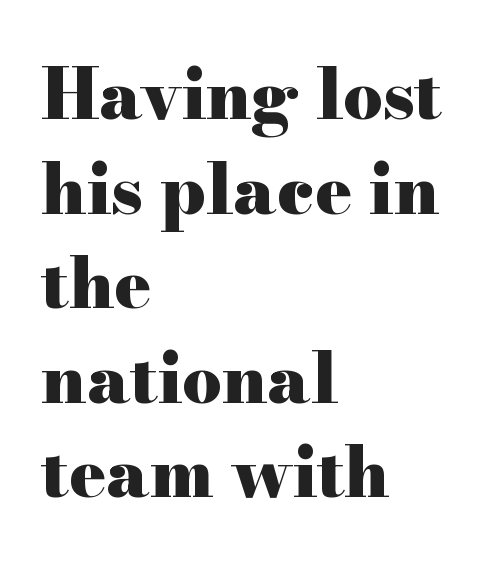
The passage shown is typed in a proportional face where columns would drift. Does the weight exceed regular? Yes, all the way to bold. Does the copy run flush right? No — it runs flush left. Tracking here is standard; glyphs follow each other at the usual distance. Is there any slant? The stems are plumb. The vertical gap from one line to the next is medium.
